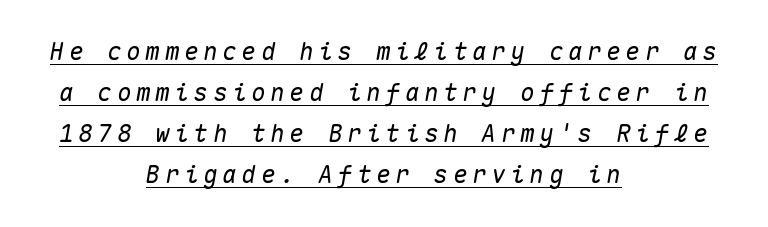
Caption: multi-line text, centered on the measure. Spacing between characters has been opened up far beyond the box default. Underlining? Definitely there. Observe the lean: these are italic letterforms.
